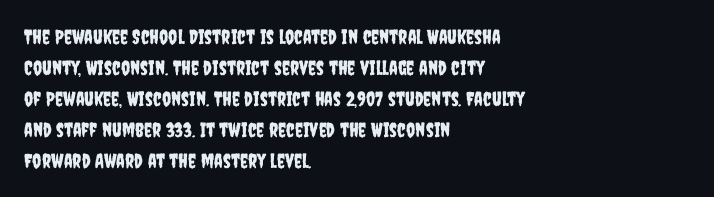
The image shows 20 px text type, upright; set left-aligned, normal line spacing (1.55x), normal letter spacing, not underlined.
